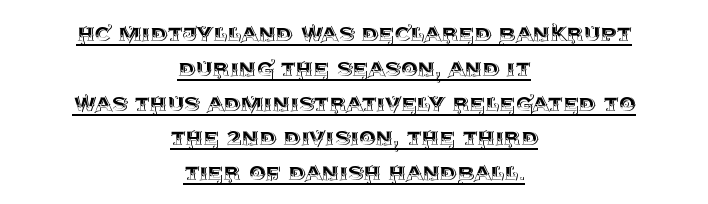
Q: Is the text italic (slanted)? A: No, it is upright.
Q: Is the text underlined? A: Yes.
Q: How is the paragraph aligned? A: Centered.
Q: Is the spacing between letters normal or unusually wide? A: Normal.
Q: Is the spacing between lines tight, normal or loose? A: Normal.
